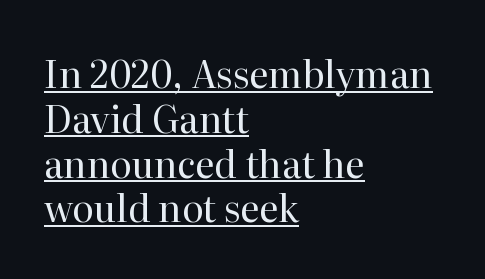
{"serif": "yes", "italic": "no", "bold": "no", "weight": "regular", "width": "normal", "stroke_contrast": "high", "x_height": "medium", "monospaced": "no", "underline": "yes", "align": "left", "line_spacing_ratio": 1.21, "letter_spacing": "normal", "letter_spacing_em": 0.0, "glyph_px": 37}
